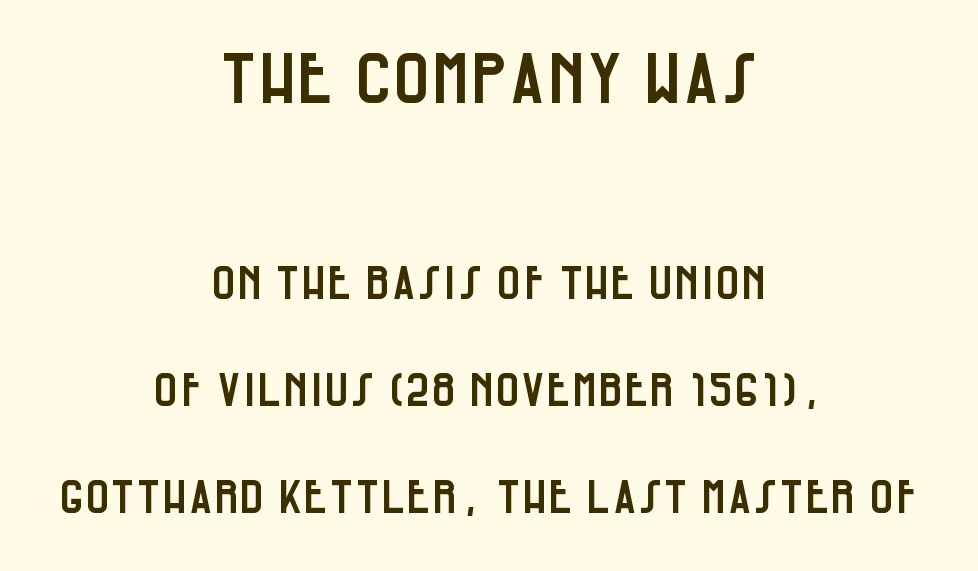
Size contrast runs from large at the top to small at the bottom. Whoever set this chose breathing room over compactness in the vertical rhythm. Tracking here is standard; glyphs follow each other at the usual distance. Ascenders rise straight up at ninety degrees. Character widths vary here, with narrow letters taking less room than wide ones. The gap between lines stays unmarked.
